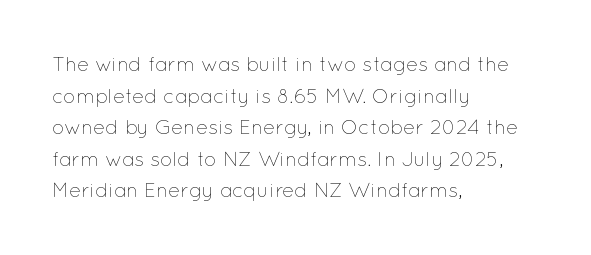
Q: Is the text bold? A: No.
Q: Is the text italic (slanted)? A: No, it is upright.
Q: Is the text underlined? A: No.
Q: How is the paragraph aligned? A: Left-aligned.
Q: Is the spacing between letters normal or unusually wide? A: Normal.
Q: Is the spacing between lines tight, normal or loose? A: Normal.
